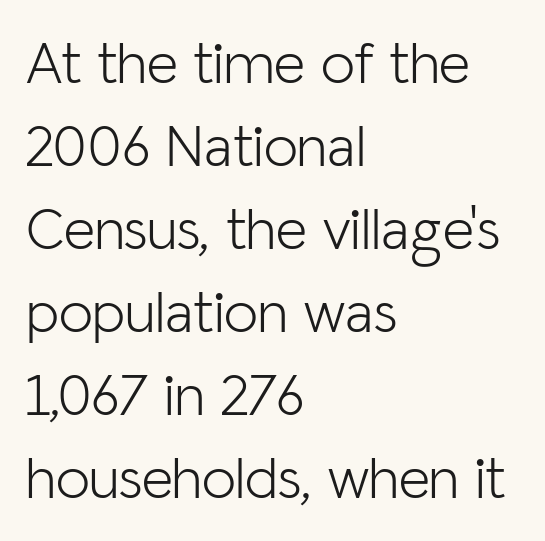
The image shows 61 px light sans-serif type, upright; set left-aligned, normal line spacing (1.36x), normal letter spacing, not underlined; low stroke contrast and a medium x-height.
